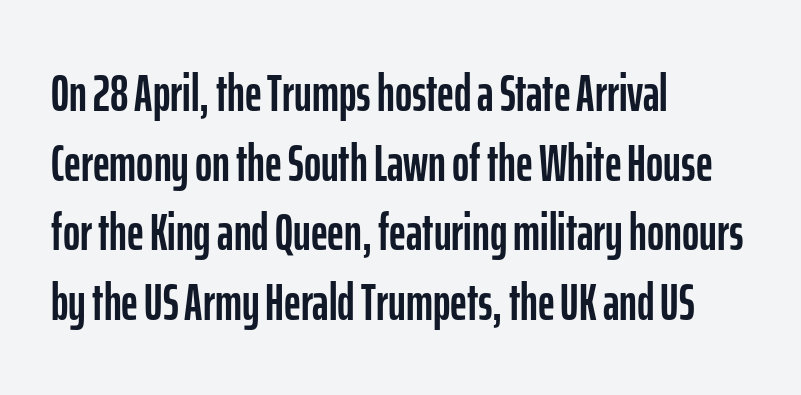
Posture: straight, roman, zero tilt. Descender tails drop into unmarked territory. Spacing verdict: proportional, widths tailored to each character. The typeface chosen for these lines omits serifs. Characters follow at the spacing the type designer built in.
